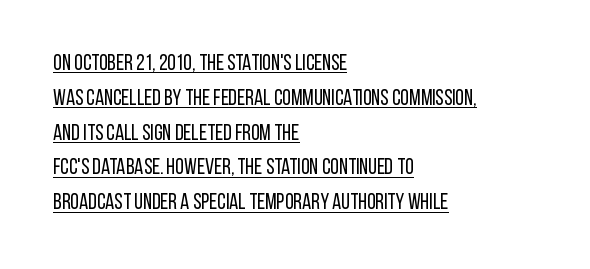
The image shows 22 px text type, upright; set left-aligned, normal line spacing (1.58x), normal letter spacing, underlined.
